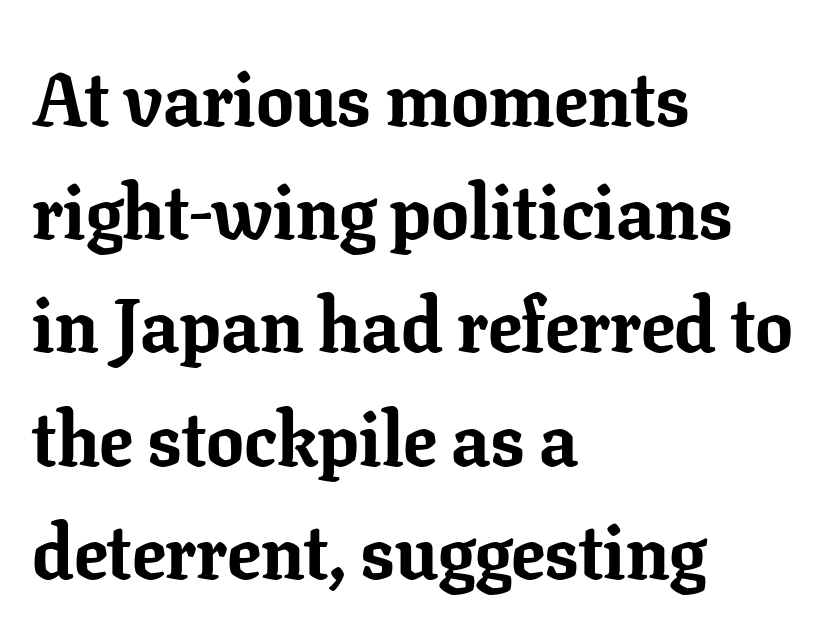
{"serif": "yes", "italic": "no", "bold": "yes", "weight": "bold", "width": "normal", "stroke_contrast": "low", "x_height": "medium", "monospaced": "no", "underline": "no", "align": "left", "line_spacing": "normal", "line_spacing_ratio": 1.51, "letter_spacing": "normal", "letter_spacing_em": 0.0, "glyph_px": 75}
